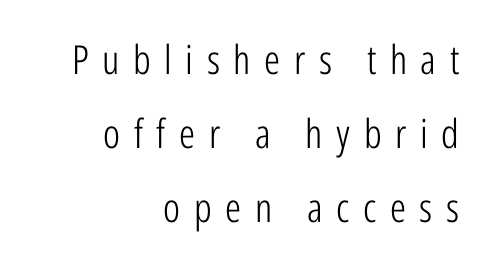
Posture: straight, roman, zero tilt. The horizontal fit of the characters is loose and conspicuously gappy. Stem width sits at or under what a default text font uses. These lines are rendered in a variable-pitch font.
